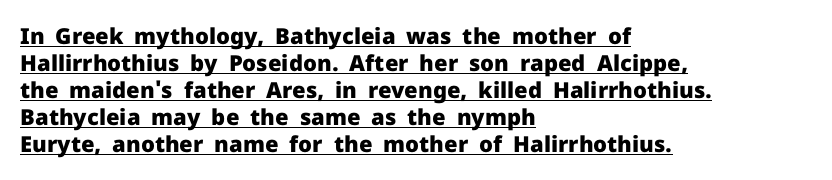
Q: Is the text bold? A: Yes.
Q: Is the text italic (slanted)? A: No, it is upright.
Q: Is the text underlined? A: Yes.
Q: How is the paragraph aligned? A: Left-aligned.
Q: Is the spacing between letters normal or unusually wide? A: Normal.
